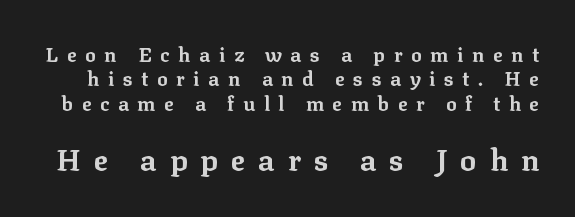
Q: Is the text bold? A: Yes.
Q: Is the text italic (slanted)? A: No, it is upright.
Q: Is the typeface a serif or a sans-serif typeface? A: Serif.
Q: Is the text underlined? A: No.
Q: Is the spacing between letters normal or unusually wide? A: Unusually wide.
Q: Which block of text is set in a larger size, the first (top) or the second (bottom)? A: The second (bottom) one.
Q: Width (condensed, normal, or wide)? A: Normal.
Q: Stroke contrast? A: Low.
Q: x-height? A: Medium.
Q: Monospaced? A: No.
